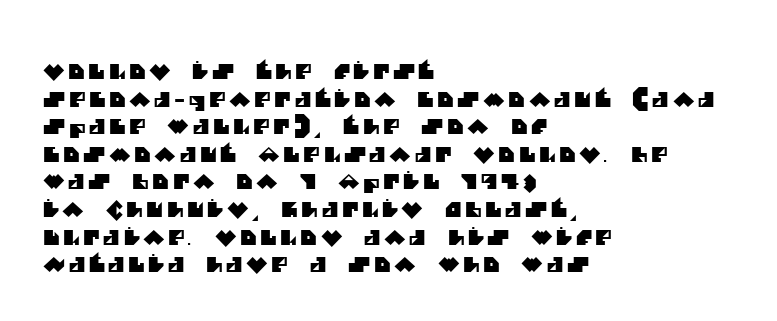
{"underline": "no", "align": "left", "line_spacing": "normal", "line_spacing_ratio": 1.38, "glyph_px": 20}
